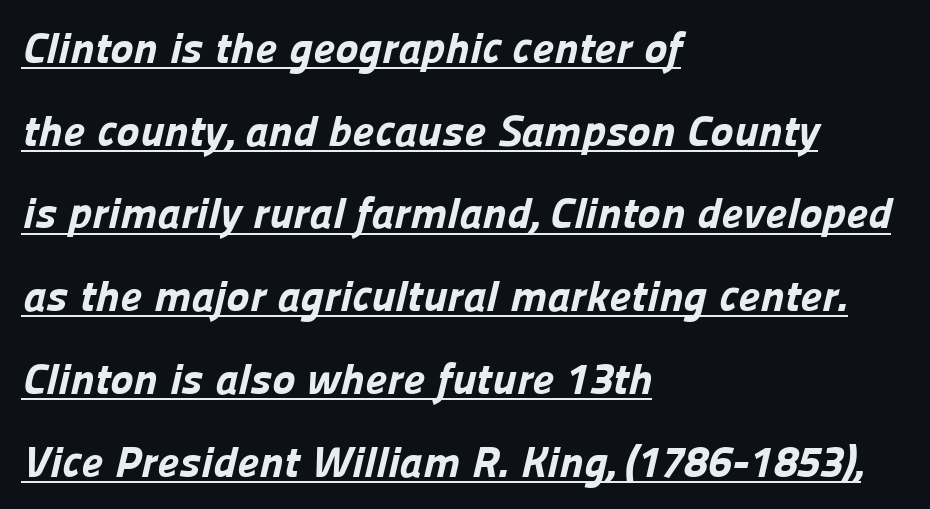
{"serif": "no", "bold": "yes", "weight": "bold", "width": "normal", "stroke_contrast": "low", "x_height": "medium", "monospaced": "no", "underline": "yes", "align": "left", "line_spacing_ratio": 1.88, "letter_spacing": "normal", "letter_spacing_em": 0.0, "glyph_px": 44}
